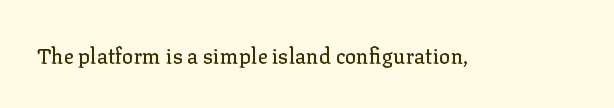
Q: Is the text italic (slanted)? A: No, it is upright.
Q: Is the text underlined? A: No.
Q: Is the spacing between letters normal or unusually wide? A: Normal.
